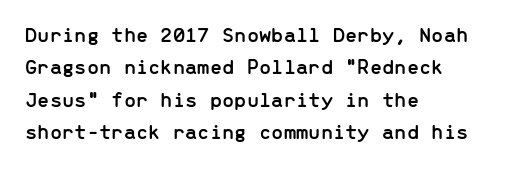
Q: Is the text italic (slanted)? A: No, it is upright.
Q: Is the text underlined? A: No.
Q: How is the paragraph aligned? A: Left-aligned.
Q: Is the spacing between letters normal or unusually wide? A: Normal.
Q: Is the spacing between lines tight, normal or loose? A: Normal.
